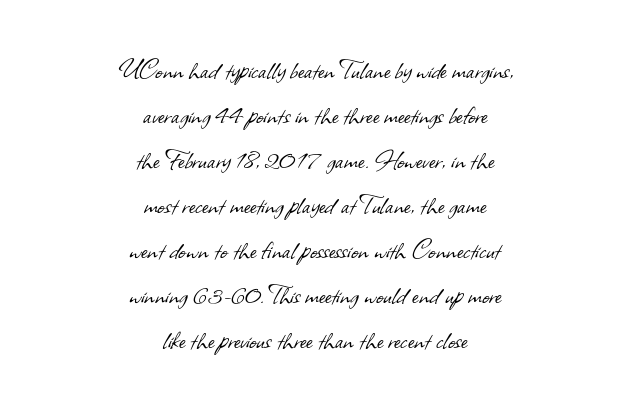
Q: Is the text bold? A: No.
Q: Is the typeface a serif or a sans-serif typeface? A: Sans-serif.
Q: Is the text underlined? A: No.
Q: How is the paragraph aligned? A: Centered.
Q: Is the spacing between letters normal or unusually wide? A: Normal.
Q: Is the spacing between lines tight, normal or loose? A: Normal.
Q: Width (condensed, normal, or wide)? A: Normal.
Q: Stroke contrast? A: Low.
Q: x-height? A: Small.
Q: Monospaced? A: No.
